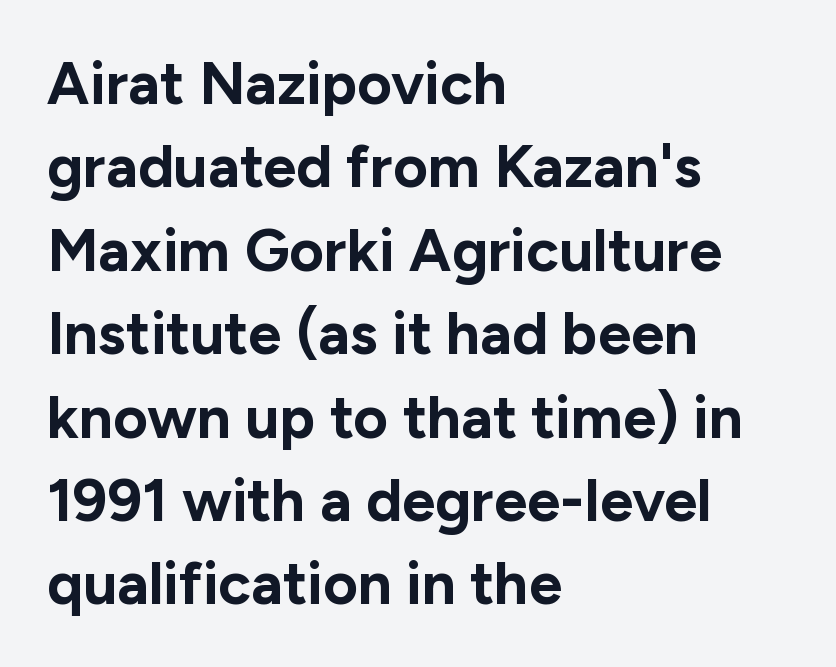
Observe the ordinary spacing: letters are neighbours, not strangers. The designer left line spacing at the default. I'd call this a sans setting — the letters go barefoot. Teacher's note: observe the even left margin — that is flush-left alignment. When letters stand straight like this, we call the style roman or upright. Is the type bold? Yes — the strokes are clearly thick and heavy.
